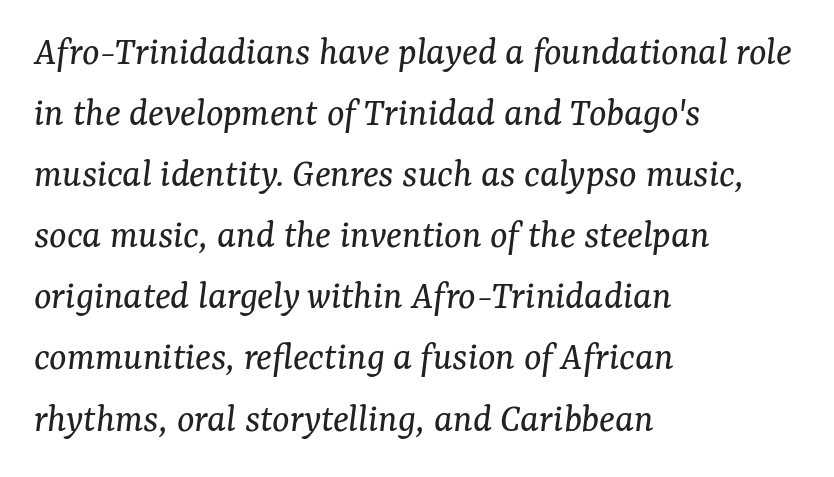
Tracking value appears to be zero — textbook default spacing. Do the characters align in a grid? No, the font is proportional. The rows are spaced the way most documents space them. Regarding serifs, this sample has them. No chunkiness to these letters — they're not bold.
